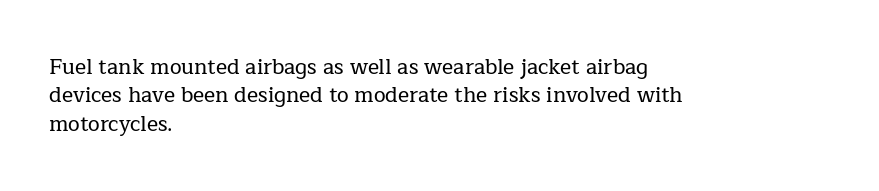
Q: Is the text italic (slanted)? A: No, it is upright.
Q: Is the text underlined? A: No.
Q: How is the paragraph aligned? A: Left-aligned.
Q: Is the spacing between letters normal or unusually wide? A: Normal.
Q: Is the spacing between lines tight, normal or loose? A: Normal.
